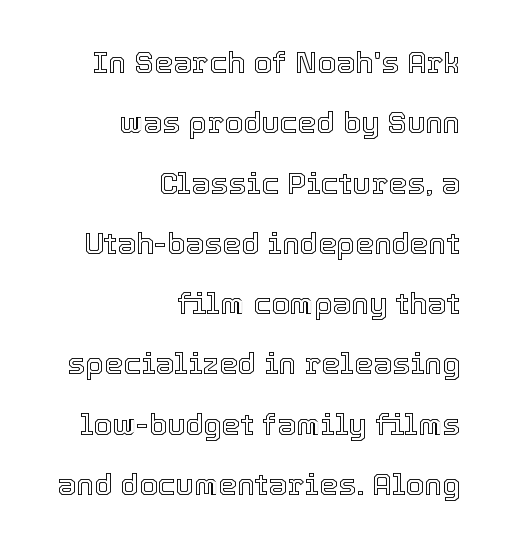
Think of a printed novel: that variable character pitch is what you see here. Nobody touched the tracking dial on this one. One glance says open: line gaps are wider than usual. Type without underlining.
